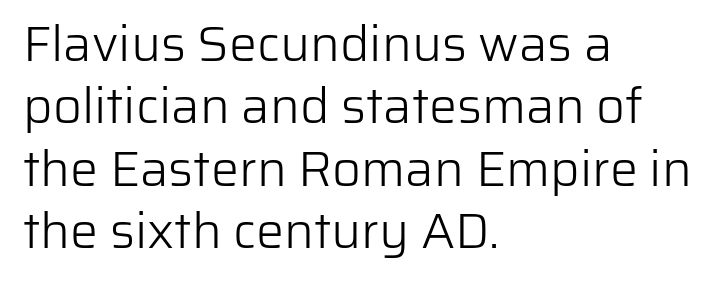
{"serif": "no", "italic": "no", "bold": "no", "weight": "light", "width": "normal", "stroke_contrast": "low", "x_height": "medium", "monospaced": "no", "underline": "no", "align": "left", "line_spacing": "normal", "line_spacing_ratio": 1.25, "letter_spacing": "normal", "letter_spacing_em": 0.0, "glyph_px": 50}
